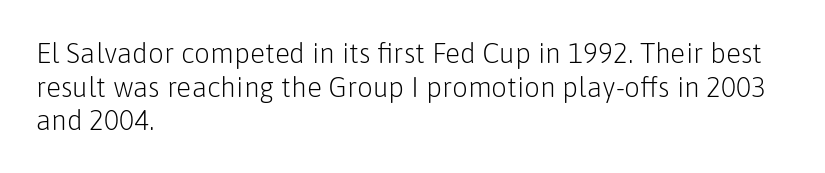
Q: Is the text bold? A: No.
Q: Is the text italic (slanted)? A: No, it is upright.
Q: Is the typeface a serif or a sans-serif typeface? A: Sans-serif.
Q: Is the text underlined? A: No.
Q: How is the paragraph aligned? A: Left-aligned.
Q: Is the spacing between letters normal or unusually wide? A: Normal.
Q: Width (condensed, normal, or wide)? A: Normal.
Q: Stroke contrast? A: Low.
Q: x-height? A: Medium.
Q: Monospaced? A: No.
